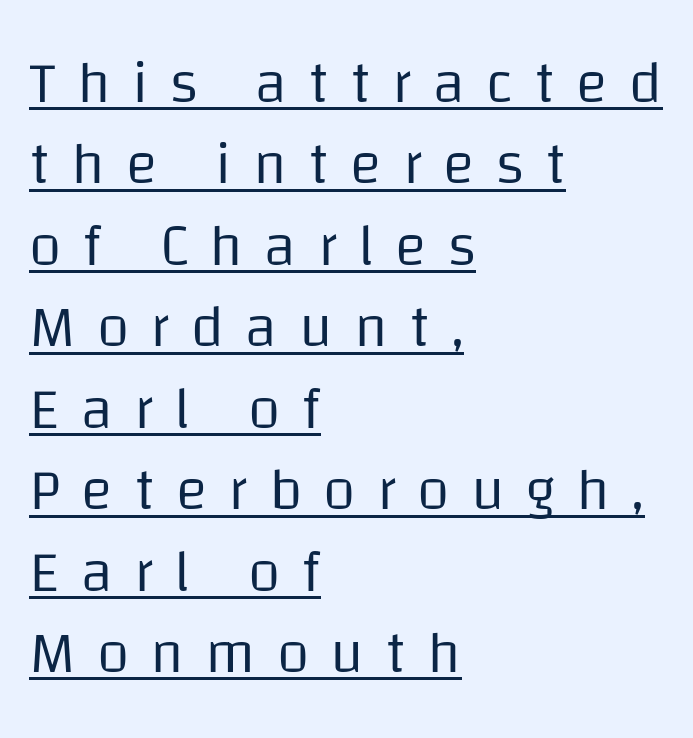
Classification — sans serif. Designer's note — italics off, roman on. Reading down the column, the eye jumps a familiar distance to each next line. Letter spacing: wide. Do the characters align in a grid? No, the font is proportional. These characters rest on top of a visible drawn line.
